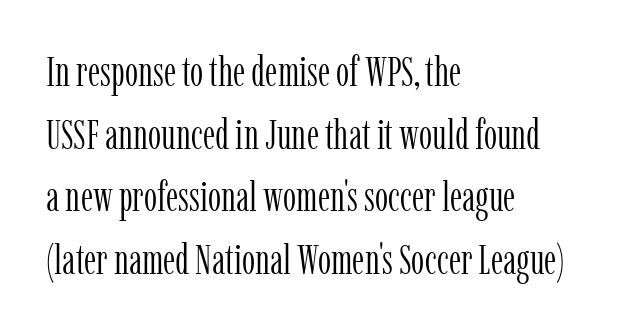
Q: Is the text bold? A: No.
Q: Is the text italic (slanted)? A: No, it is upright.
Q: Is the typeface a serif or a sans-serif typeface? A: Serif.
Q: Is the text underlined? A: No.
Q: How is the paragraph aligned? A: Left-aligned.
Q: Is the spacing between letters normal or unusually wide? A: Normal.
Q: Is the spacing between lines tight, normal or loose? A: Normal.
Q: Width (condensed, normal, or wide)? A: Condensed.
Q: Stroke contrast? A: Low.
Q: x-height? A: Medium.
Q: Monospaced? A: No.
